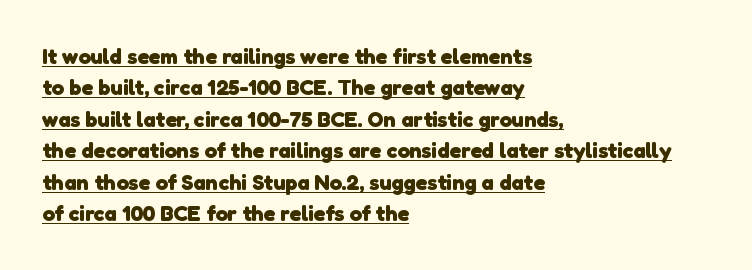
Default kerning and tracking; the words read as compact shapes. A full-strength bold gives these letters their thick strokes. Descenders here cross a horizontal rule under the line. Where is the straight margin? On the left. Is there much room between lines? A standard amount, neither cramped nor airy.
